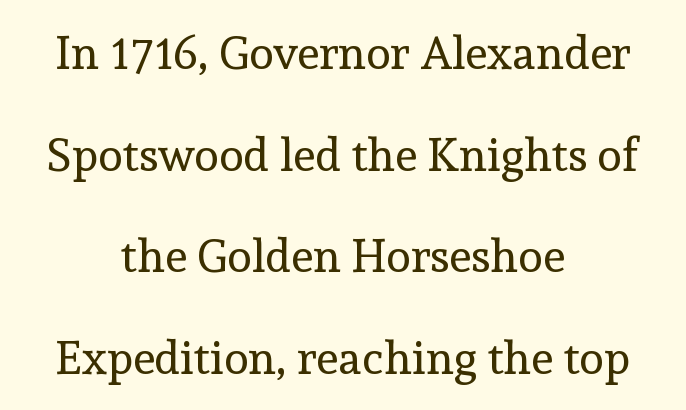
{"serif": "yes", "italic": "no", "bold": "no", "weight": "regular", "width": "normal", "x_height": "medium", "monospaced": "no", "underline": "no", "align": "center", "line_spacing": "loose", "line_spacing_ratio": 2.21, "letter_spacing": "normal", "letter_spacing_em": 0.0, "glyph_px": 46}
